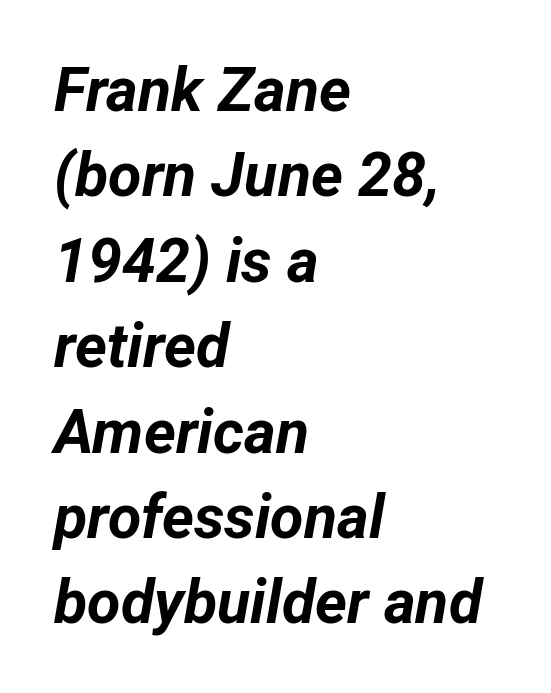
Slant detected: the letters are inclined. Does extra space separate the letters? No, they use regular spacing. How heavy is the stroke? Heavy — this is a bold. Decoration check: the copy has no underline.
